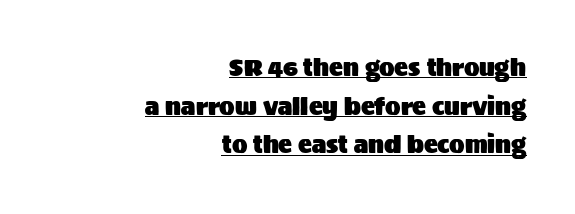
The image shows 23 px text type, upright; set right-aligned, normal line spacing (1.68x), normal letter spacing, underlined.
